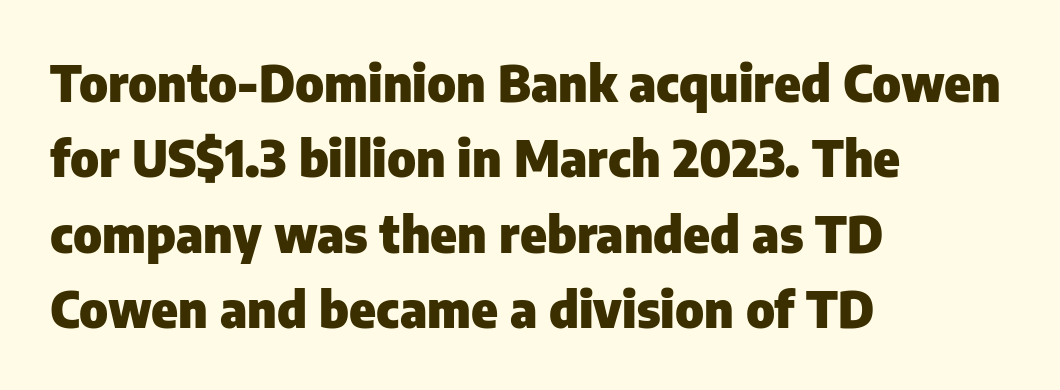
Observe the absence of serifs on each vertical stroke in this sample. Set as a true bold cut, around the 700 mark. Normally led — the rows are evenly, conventionally spaced. Which margin do the lines hug? The left one — the right edge is uneven. Rendered with straight, roman letterforms.
